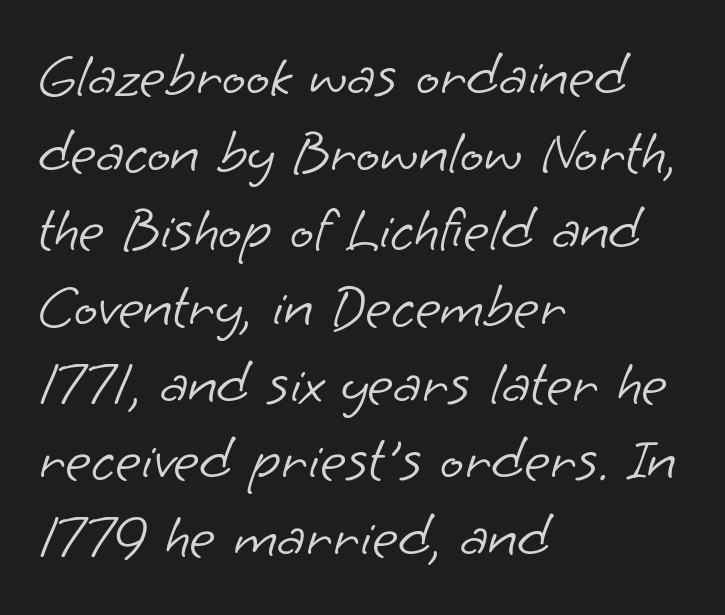
The image shows 62 px light sans-serif type; set left-aligned, line spacing 1.24x, normal letter spacing, not underlined; low stroke contrast and a small x-height.
